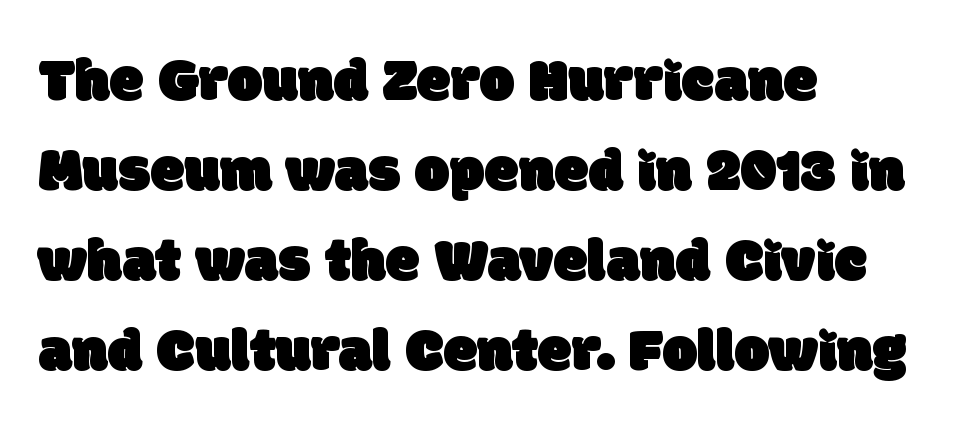
The image shows 62 px sans-serif type; set left-aligned, normal line spacing (1.45x), normal letter spacing, not underlined; low stroke contrast and a large x-height.
